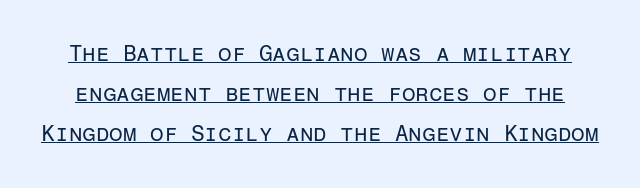
Q: Is the text bold? A: No.
Q: Is the text italic (slanted)? A: No, it is upright.
Q: Is the text underlined? A: Yes.
Q: Is the spacing between letters normal or unusually wide? A: Normal.
